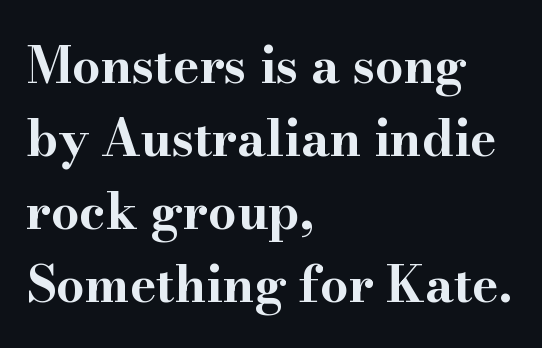
Classification — serif. Rows of type keep a routine distance in the vertical direction. When letters stand straight like this, we call the style roman or upright. The typesetter chose a ragged-right arrangement here. Standard letterfit; no display-style spreading of the glyphs. Emphasis by weight is at full strength: bold.
